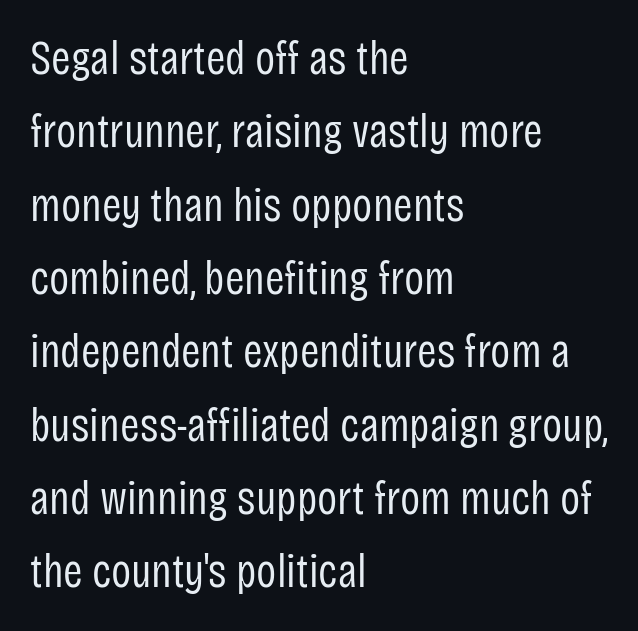
The image shows 47 px regular-weight, condensed sans-serif type, upright; set left-aligned, normal line spacing (1.56x), normal letter spacing, not underlined; low stroke contrast and a large x-height.
